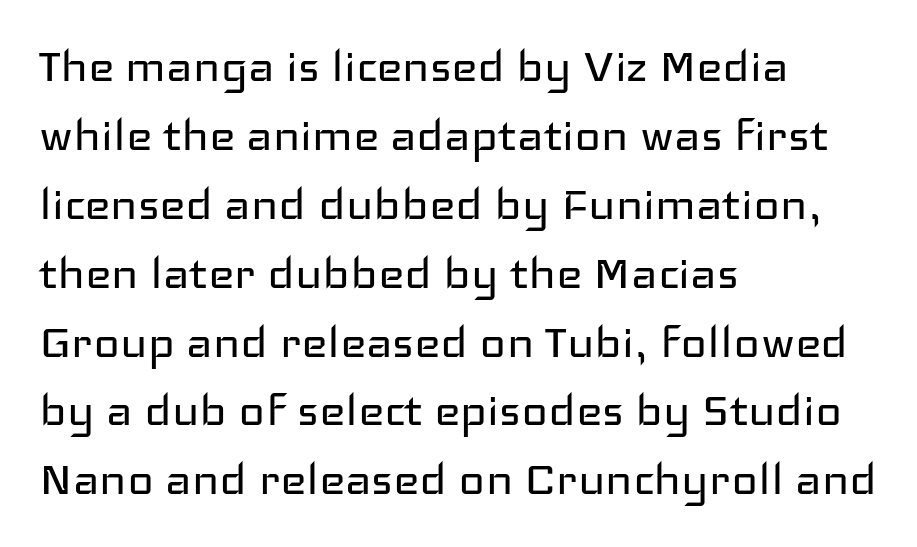
The axis of the letterforms is exactly vertical. Clear beneath every line of the passage. To sum up the face: it is a sans, with no serifs. Is the stroke heavy? The answer is a plain regular-or-lighter.
